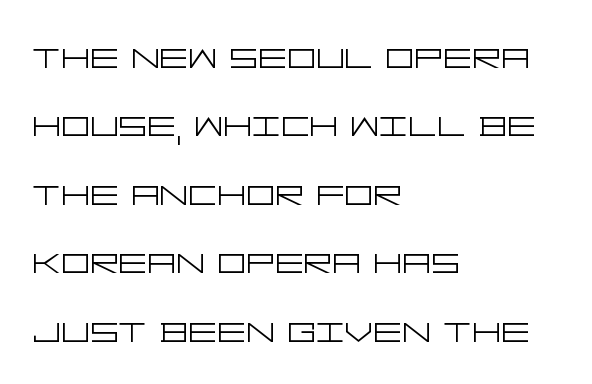
{"serif": "no", "italic": "no", "bold": "no", "weight": "light", "width": "wide", "stroke_contrast": "low", "x_height": "large", "underline": "no", "align": "left", "line_spacing": "normal", "line_spacing_ratio": 1.52, "letter_spacing": "normal", "letter_spacing_em": 0.0, "glyph_px": 45}
